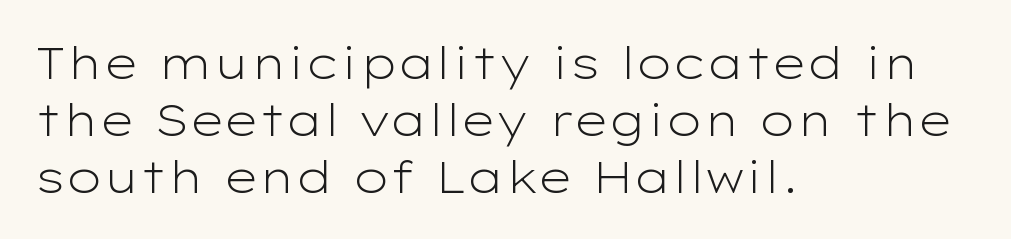
Q: Is the text bold? A: No.
Q: Is the text italic (slanted)? A: No, it is upright.
Q: Is the typeface a serif or a sans-serif typeface? A: Sans-serif.
Q: Is the text underlined? A: No.
Q: How is the paragraph aligned? A: Left-aligned.
Q: Is the spacing between letters normal or unusually wide? A: Normal.
Q: Is the spacing between lines tight, normal or loose? A: Normal.
Q: Width (condensed, normal, or wide)? A: Wide.
Q: Stroke contrast? A: Low.
Q: x-height? A: Medium.
Q: Monospaced? A: No.
